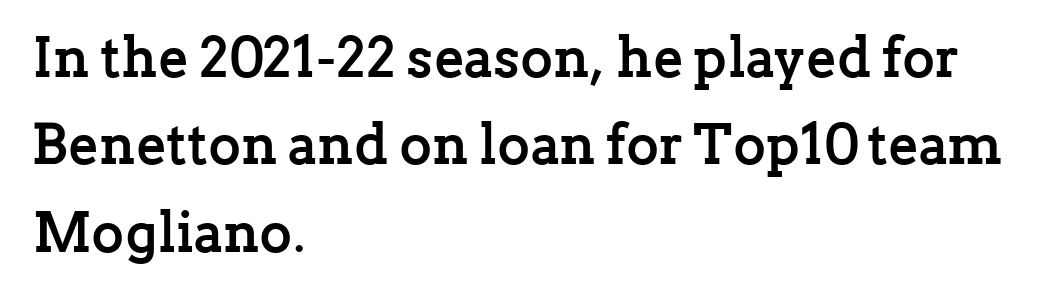
Q: Is the text bold? A: Yes.
Q: Is the text italic (slanted)? A: No, it is upright.
Q: Is the typeface a serif or a sans-serif typeface? A: Serif.
Q: Is the text underlined? A: No.
Q: How is the paragraph aligned? A: Left-aligned.
Q: Is the spacing between letters normal or unusually wide? A: Normal.
Q: Is the spacing between lines tight, normal or loose? A: Normal.
Q: Width (condensed, normal, or wide)? A: Normal.
Q: Stroke contrast? A: Low.
Q: x-height? A: Medium.
Q: Monospaced? A: No.
